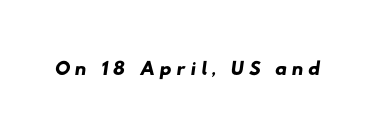
The image shows 30 px wide sans-serif type; set not underlined; low stroke contrast and a small x-height.
